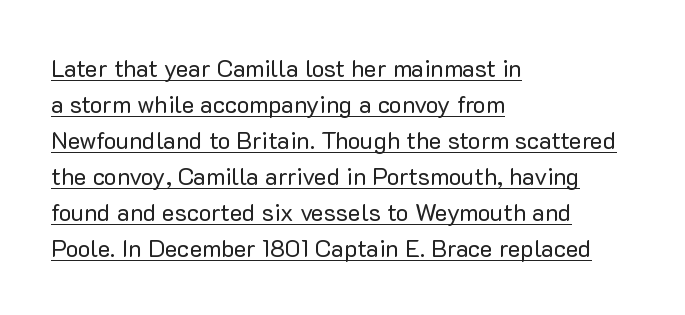
What stands out about the letter spacing? Nothing — it is the standard amount. Every word sits above its own underline. Weight: in the light-to-regular range. Every stem runs plumb, perpendicular to the baseline. Horizontal alignment here is leftward, the default for most running prose.
